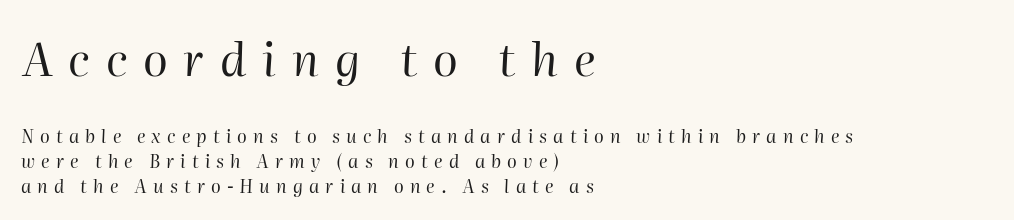
Reading down the column, the eye jumps a familiar distance to each next line. Weight: not bold — regular or lighter. Reading down the block, your eye returns to a fixed left position each line. The foot of each line stays bare and open. Observe the wide spacing: letters keep a clear distance from each other.
